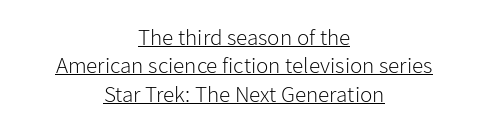
The image shows 23 px text type, upright; set centered, line spacing 1.23x, normal letter spacing, underlined.
